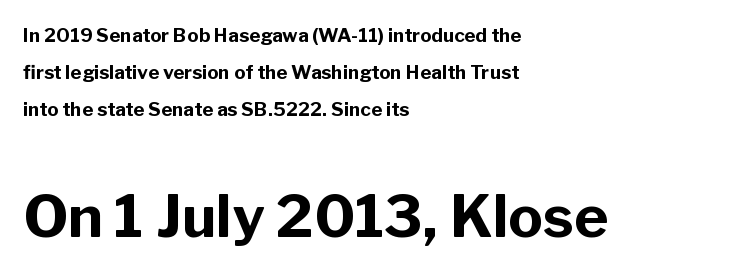
Compared with typical body copy, the letter spacing here is the same. Are there feet on the stems? There aren't — it's a sans. A dark, heavy texture on the line: the type is bold. The block of text is sparse from top to bottom, with ample space between rows. The letters stand straight up with perfectly vertical stems.
